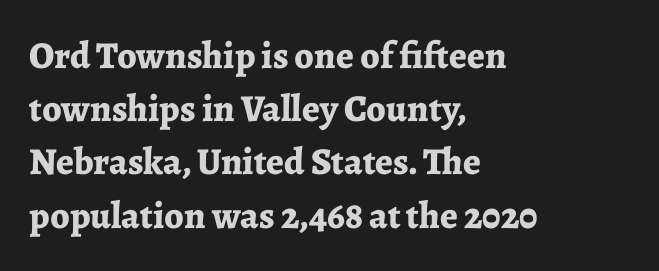
The image shows 38 px bold serif type, upright; set left-aligned, normal line spacing (1.4x), normal letter spacing, not underlined; low stroke contrast and a medium x-height.
